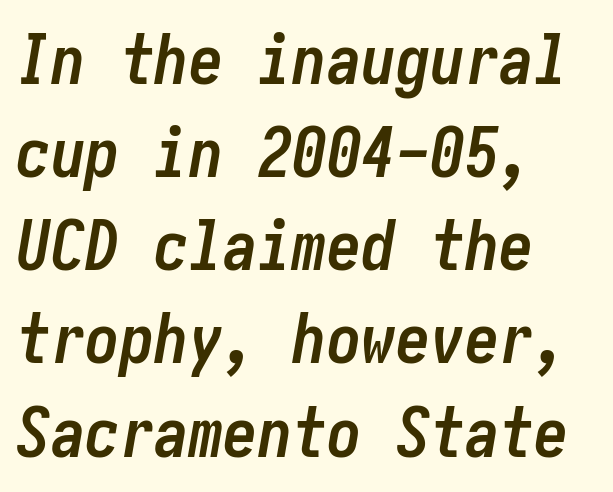
{"italic": "yes", "lean": "right", "slant_degrees": 10, "bold": "yes", "weight": "semibold", "width": "condensed", "stroke_contrast": "low", "x_height": "medium", "underline": "no", "align": "left", "line_spacing": "normal", "line_spacing_ratio": 1.35, "letter_spacing": "normal", "letter_spacing_em": 0.0, "glyph_px": 69}
